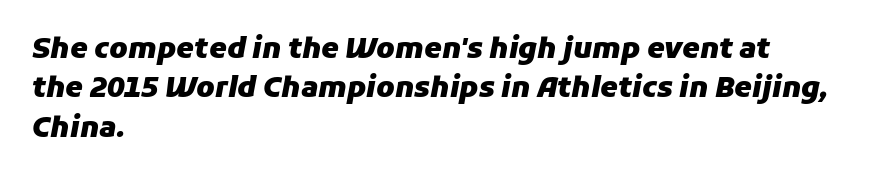
The image shows 28 px heavy type, italic (leaning right); set left-aligned, normal line spacing (1.41x), normal letter spacing, not underlined; low stroke contrast and a medium x-height.
